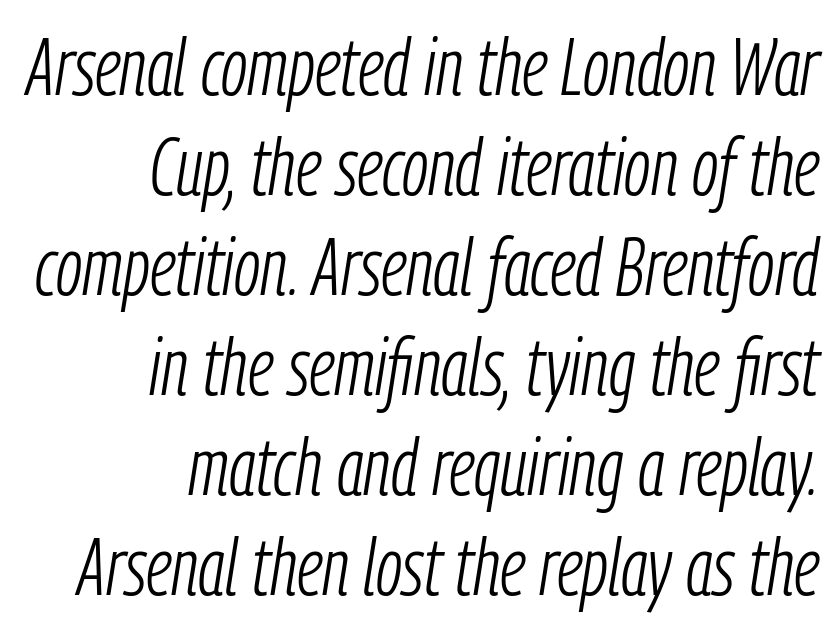
{"italic": "yes", "lean": "right", "slant_degrees": 9, "bold": "no", "weight": "light", "width": "condensed", "stroke_contrast": "low", "x_height": "medium", "monospaced": "no", "underline": "no", "align": "right", "line_spacing": "normal", "line_spacing_ratio": 1.25, "letter_spacing": "normal", "letter_spacing_em": 0.0, "glyph_px": 80}
